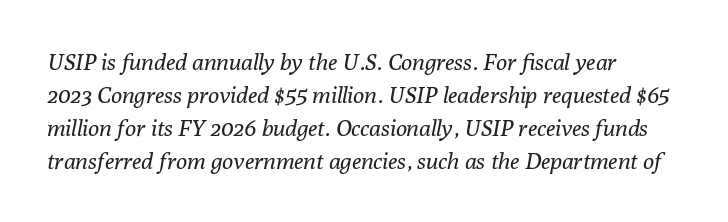
The image shows 23 px text type, italic (leaning right); set left-aligned, normal line spacing (1.43x), normal letter spacing, not underlined.
